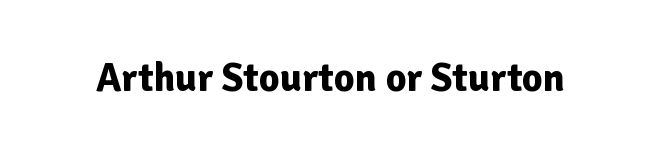
The type is set solid horizontally, with unmodified tracking. Descenders are the only things crossing below the line. Every letter is thick-stroked: bold, no question. Each letter keeps its own natural width here, so spacing adapts to shape.
